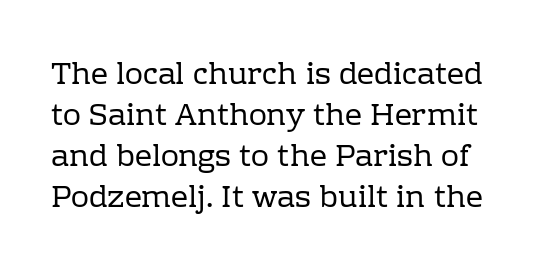
The image shows 30 px regular-weight serif type, upright; set normal line spacing (1.37x), normal letter spacing, not underlined; low stroke contrast and a medium x-height.
